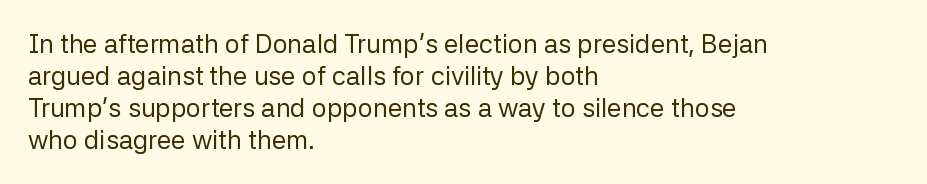
The passage shown is not underscored anywhere. Words appear dense and cohesive because spacing is normal. Alignment: flush left. Unlike italic type, these characters show no tilt at all.
